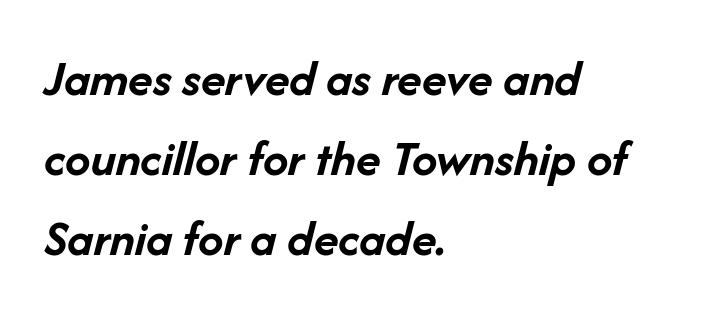
Q: Is the text bold? A: Yes.
Q: Is the text italic (slanted)? A: Yes, it leans right by about 14 degrees.
Q: Is the text underlined? A: No.
Q: How is the paragraph aligned? A: Left-aligned.
Q: Is the spacing between letters normal or unusually wide? A: Normal.
Q: Is the spacing between lines tight, normal or loose? A: Normal.
Q: Width (condensed, normal, or wide)? A: Normal.
Q: Stroke contrast? A: Low.
Q: x-height? A: Medium.
Q: Monospaced? A: No.
